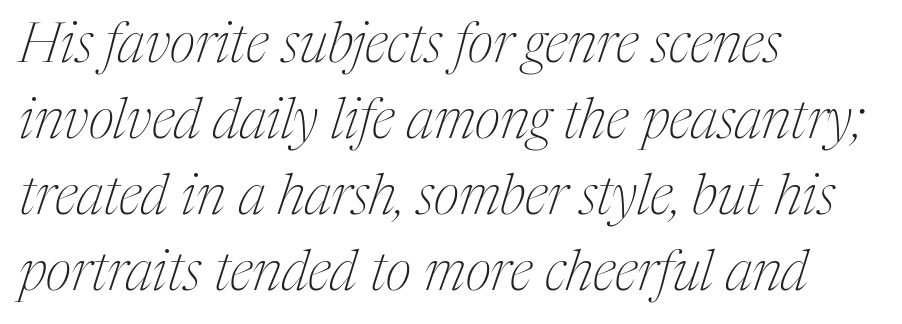
The image shows 56 px thin, condensed serif type, italic (leaning right); set left-aligned, normal line spacing (1.36x), normal letter spacing, not underlined; medium stroke contrast and a medium x-height.
